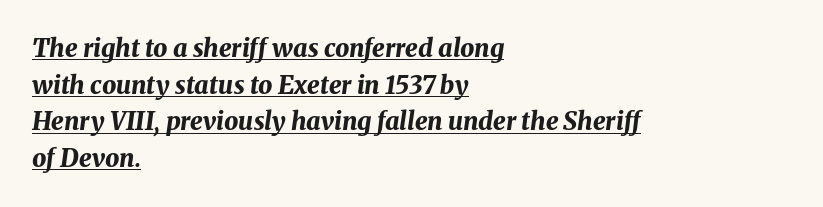
Q: Is the text bold? A: Yes.
Q: Is the text italic (slanted)? A: Yes, it leans right by about 8 degrees.
Q: Is the text underlined? A: Yes.
Q: How is the paragraph aligned? A: Left-aligned.
Q: Is the spacing between letters normal or unusually wide? A: Normal.
Q: Is the spacing between lines tight, normal or loose? A: Normal.
